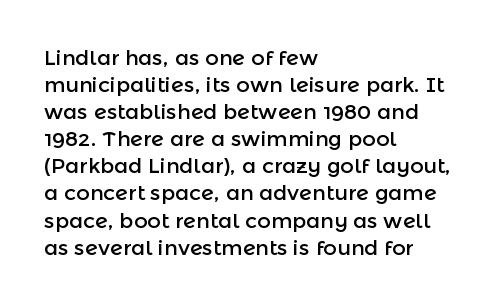
{"italic": "no", "underline": "no", "align": "left", "line_spacing": "normal", "line_spacing_ratio": 1.29, "letter_spacing": "normal", "letter_spacing_em": 0.0, "glyph_px": 21}
